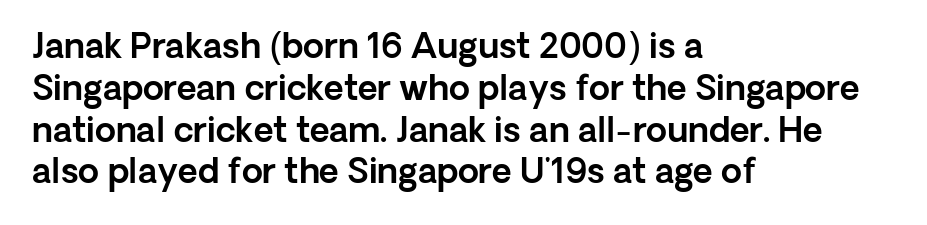
Q: Is the text italic (slanted)? A: No, it is upright.
Q: Is the typeface a serif or a sans-serif typeface? A: Sans-serif.
Q: Is the text underlined? A: No.
Q: How is the paragraph aligned? A: Left-aligned.
Q: Is the spacing between letters normal or unusually wide? A: Normal.
Q: Width (condensed, normal, or wide)? A: Normal.
Q: x-height? A: Medium.
Q: Monospaced? A: No.
